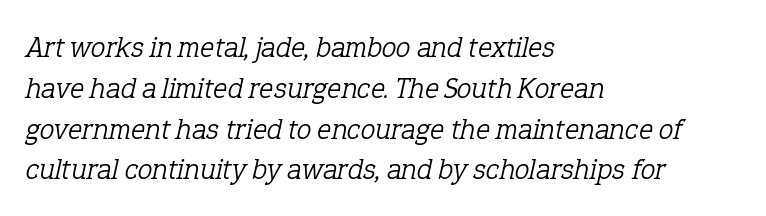
Letters rest on an invisible, unmarked baseline. In terms of letterform style, serifs are clearly present. Where is the straight margin? On the left. This sample has the flowing, uneven cadence of proportional lettering. Letters have the restrained weight of plain body copy at most. Look at the tracking — it's just the regular setting, nothing added.
